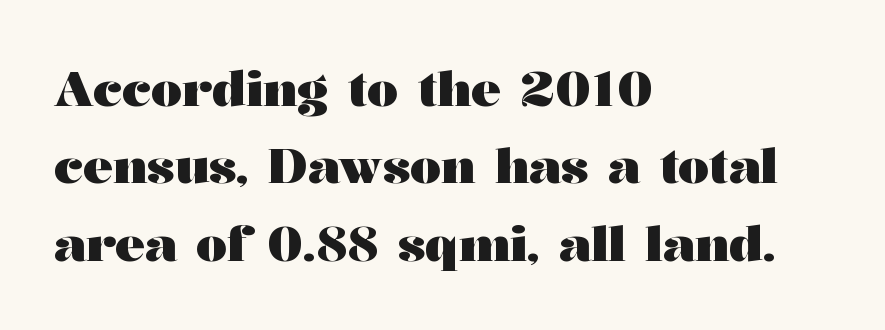
What weight is shown? A full bold with thick strokes. Vertically, the passage feels balanced, rows spaced as you'd expect. Each word holds together tightly as a unit, with standard inter-letter gaps. Layout note: lines flush left. Descenders hang freely into open space. Is this a sans? No — the strokes have serifs.
